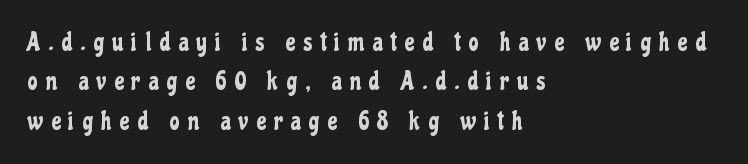
The image shows 25 px text type, upright; set left-aligned, normal line spacing (1.58x), unusually wide letter spacing (+0.33 em), not underlined.
